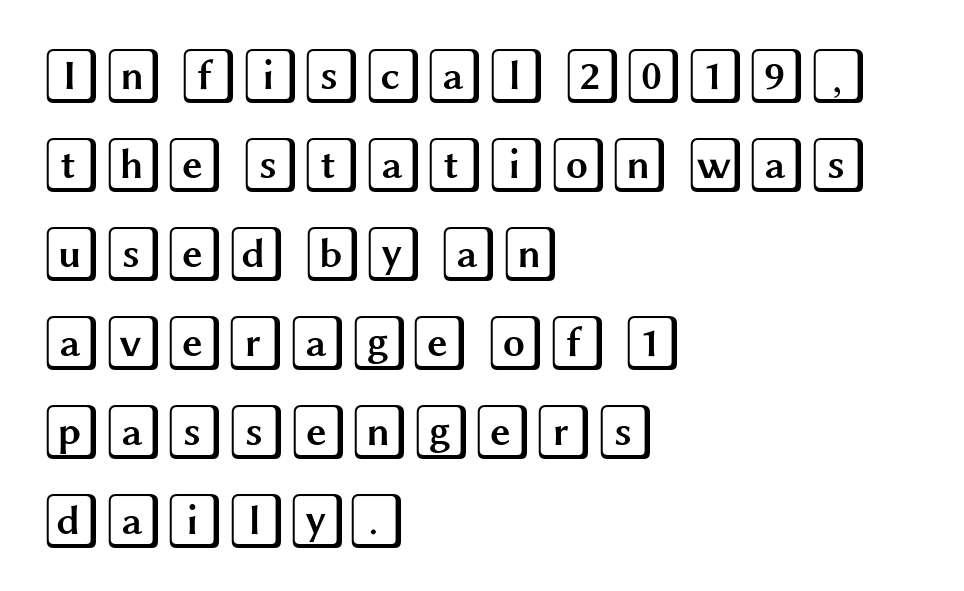
The image shows 56 px wide type, upright; set left-aligned, normal line spacing (1.59x), normal letter spacing, not underlined; a large x-height.
